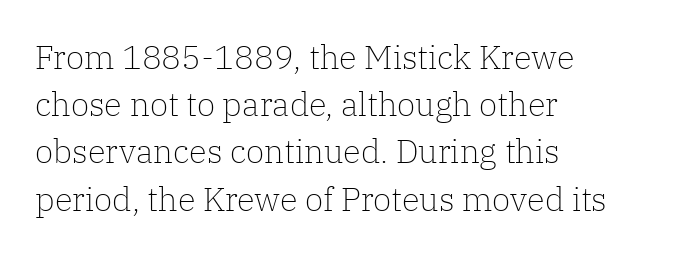
Q: Is the text bold? A: No.
Q: Is the text italic (slanted)? A: No, it is upright.
Q: Is the typeface a serif or a sans-serif typeface? A: Serif.
Q: Is the text underlined? A: No.
Q: How is the paragraph aligned? A: Left-aligned.
Q: Is the spacing between letters normal or unusually wide? A: Normal.
Q: Is the spacing between lines tight, normal or loose? A: Normal.
Q: Width (condensed, normal, or wide)? A: Normal.
Q: Stroke contrast? A: Low.
Q: x-height? A: Medium.
Q: Monospaced? A: No.
